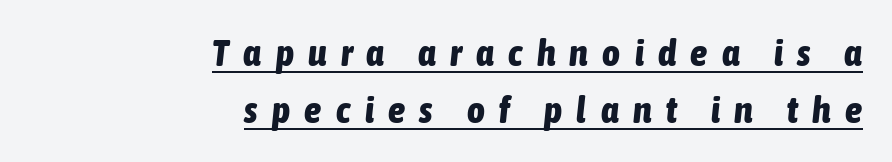
{"italic": "yes", "lean": "right", "slant_degrees": 6, "bold": "yes", "weight": "bold", "width": "condensed", "stroke_contrast": "low", "x_height": "medium", "monospaced": "no", "underline": "yes", "align": "right", "line_spacing": "normal", "line_spacing_ratio": 1.5, "letter_spacing": "wide", "letter_spacing_em": 0.38, "glyph_px": 38}
